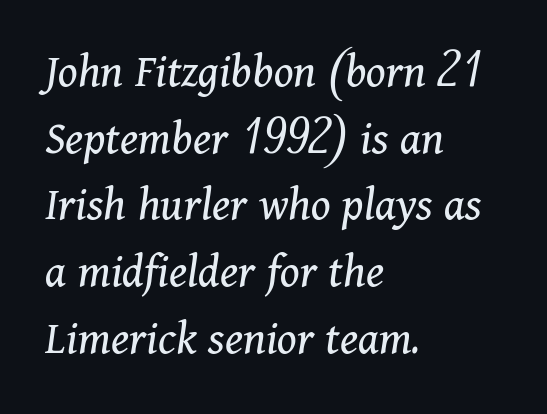
Stroke mass is kept to a normal reading level or below. Short and long lines alike share a common starting point at left. Clear beneath every line of the passage. Is this a fixed-width face? No — the glyphs have proportional, varying widths. Whoever set this chose a conventional vertical rhythm. Nobody touched the tracking dial on this one.
